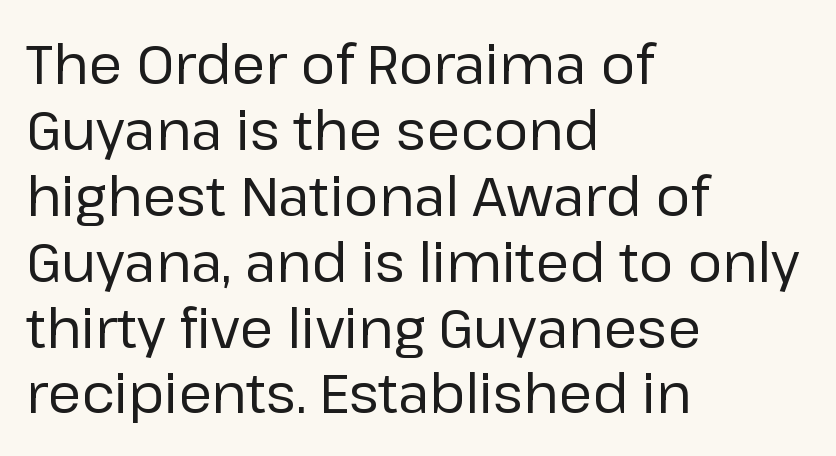
Q: Is the text bold? A: No.
Q: Is the text italic (slanted)? A: No, it is upright.
Q: Is the typeface a serif or a sans-serif typeface? A: Sans-serif.
Q: Is the text underlined? A: No.
Q: How is the paragraph aligned? A: Left-aligned.
Q: Is the spacing between letters normal or unusually wide? A: Normal.
Q: Width (condensed, normal, or wide)? A: Normal.
Q: Stroke contrast? A: Low.
Q: x-height? A: Medium.
Q: Monospaced? A: No.
